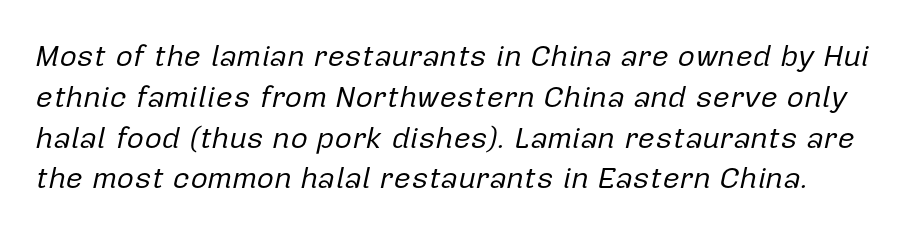
The letters advance in unequal steps, a hallmark of proportional type. Letters have the restrained weight of plain body copy at most. Regular leading. Just letters on the line, the space beneath them empty. Tracking value appears to be zero — textbook default spacing.
